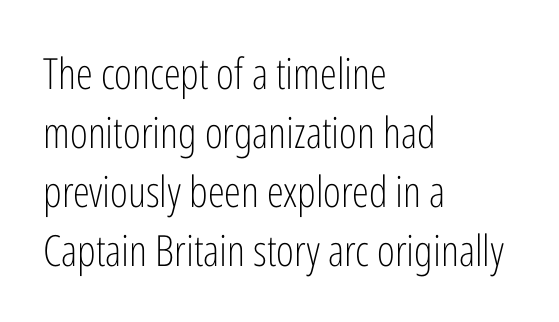
Q: Is the text bold? A: No.
Q: Is the text italic (slanted)? A: No, it is upright.
Q: Is the typeface a serif or a sans-serif typeface? A: Sans-serif.
Q: Is the text underlined? A: No.
Q: How is the paragraph aligned? A: Left-aligned.
Q: Is the spacing between letters normal or unusually wide? A: Normal.
Q: Is the spacing between lines tight, normal or loose? A: Normal.
Q: Width (condensed, normal, or wide)? A: Condensed.
Q: Stroke contrast? A: Low.
Q: x-height? A: Medium.
Q: Monospaced? A: No.
